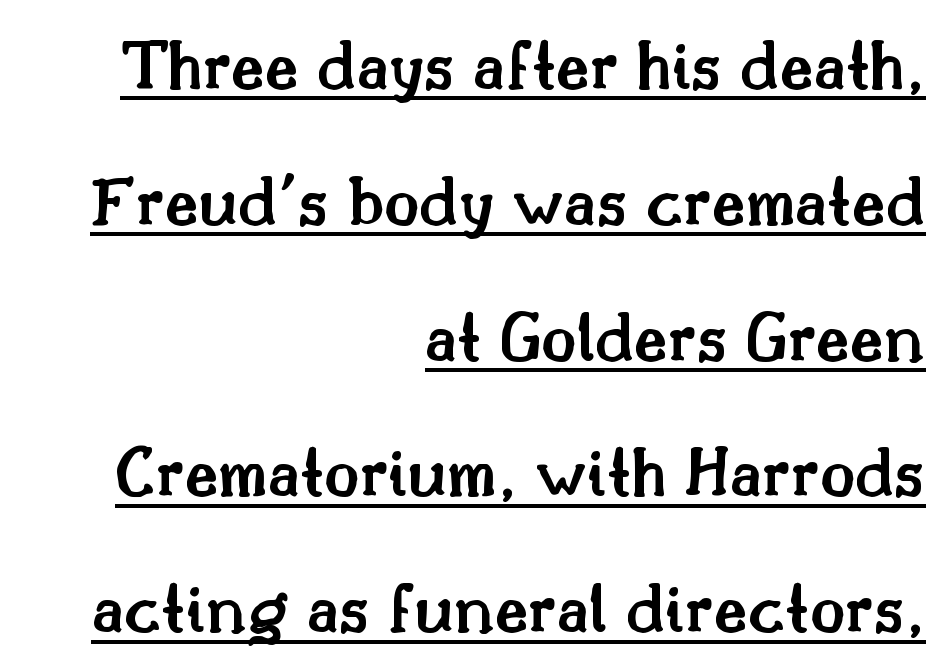
It's the straight-up-and-down kind of type. How heavy is the stroke? Medium-heavy — a semibold, shy of bold. Does a line run under the words? Yes, clearly. Horizontally, the lines are justified to the trailing edge only. Are there feet on the stems? There are — it's a serif.
